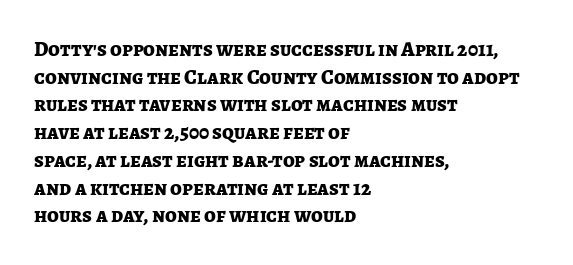
It's the straight-up-and-down kind of type. The words here are not underlined. Summary of vertical rhythm: regular, with standard interline spacing. Alignment: flush left. The rendering keeps characters at their native spacing.
